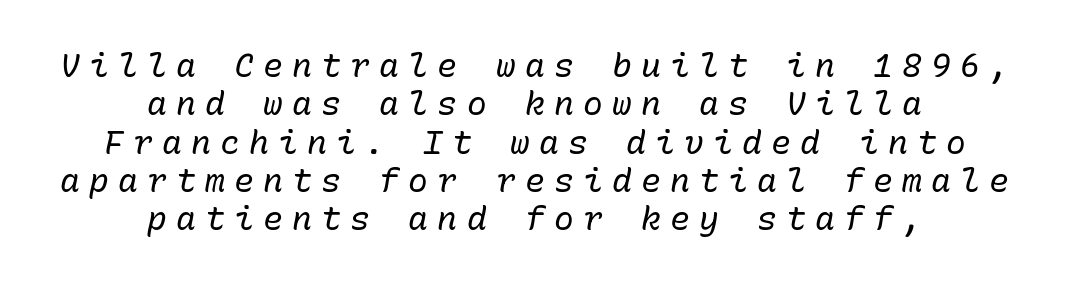
The weight tops out at a normal text grade. Reading down the block, each line starts at a different indent, mirrored at its end. The rendering uses typewriter-style spacing with identical character cells. Each word looks stretched out because of the extra space between its letters. Decoration check: the copy has no underline. This sample uses an oblique cut, with every glyph tilted off the vertical.
